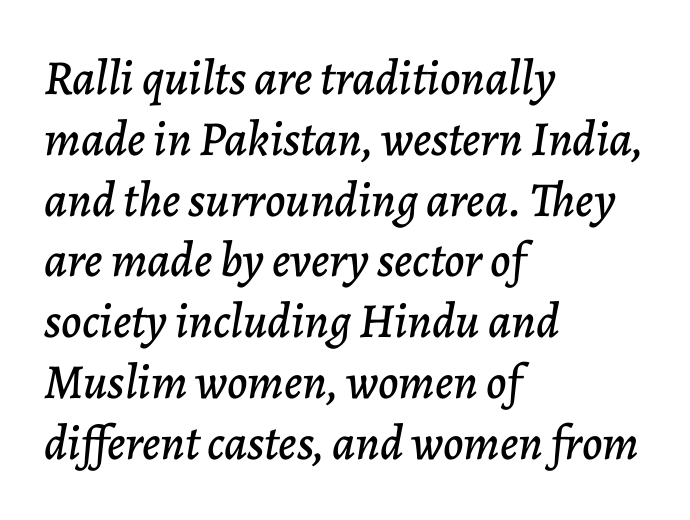
The passage shown leans; its letterforms are oblique. Descender tails drop into unmarked territory. Does the copy run flush right? No — it runs flush left. Standard letterfit; no display-style spreading of the glyphs. This sample has the flowing, uneven cadence of proportional lettering.
